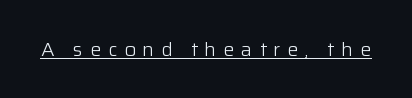
The rendering inserts visible extra space after every character. Has an underline been added? It has. This is roman type, the default non-slanted kind. Weight: not bold — regular or lighter.
